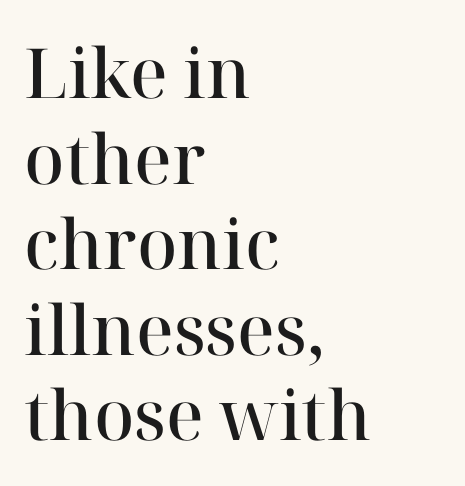
{"serif": "yes", "italic": "no", "bold": "semi", "weight": "semibold", "width": "normal", "stroke_contrast": "high", "x_height": "medium", "monospaced": "no", "underline": "no", "align": "left", "line_spacing_ratio": 1.24, "letter_spacing": "normal", "letter_spacing_em": 0.0, "glyph_px": 69}
